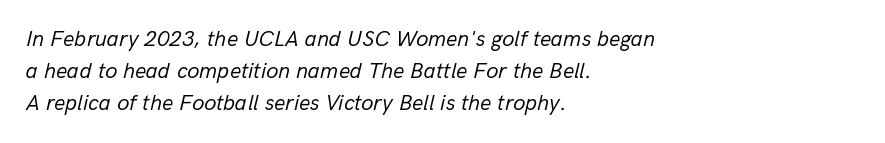
Bold? No — there's no thickening of the strokes. Does the copy run flush right? No — it runs flush left. The passage shown has conventional tracking throughout. A bare baseline throughout the passage.
